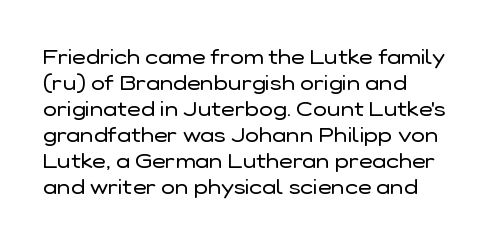
The image shows 21 px text type, upright; set left-aligned, line spacing 1.24x, normal letter spacing, not underlined.
